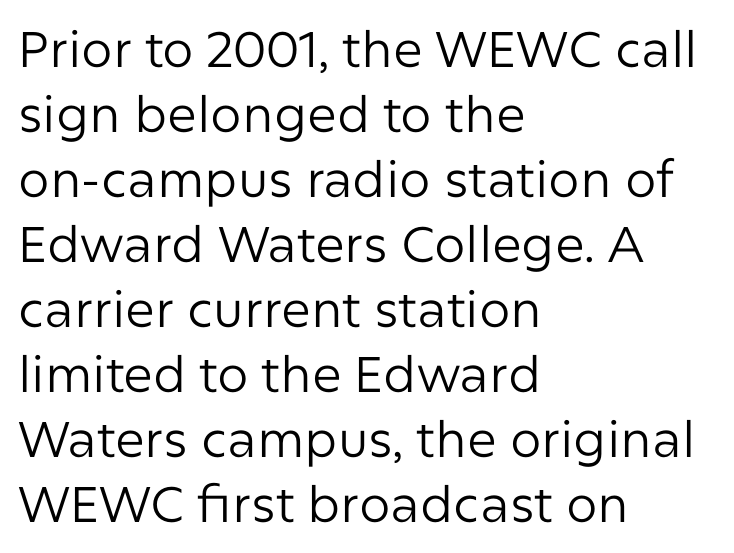
Q: Is the text bold? A: No.
Q: Is the text italic (slanted)? A: No, it is upright.
Q: Is the typeface a serif or a sans-serif typeface? A: Sans-serif.
Q: Is the text underlined? A: No.
Q: How is the paragraph aligned? A: Left-aligned.
Q: Is the spacing between letters normal or unusually wide? A: Normal.
Q: Is the spacing between lines tight, normal or loose? A: Normal.
Q: Width (condensed, normal, or wide)? A: Normal.
Q: Stroke contrast? A: Low.
Q: x-height? A: Medium.
Q: Monospaced? A: No.
